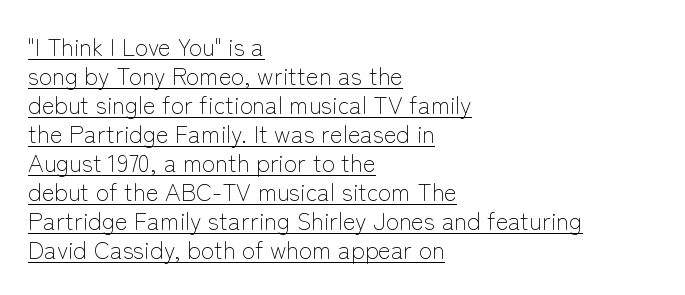
The typeface has the unassuming heft of standard copy or less. A student would call this left alignment; a typographer would say flush left, rag right. The typography opts for an upright posture over an oblique one. The letterforms sit shoulder to shoulder at normal distance. Underlining? Definitely there.
